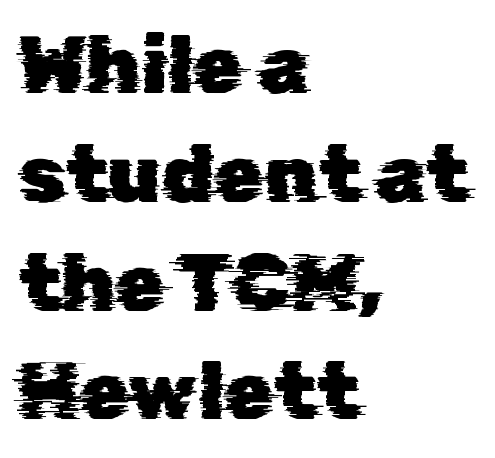
Short note: letters normally spaced. Alignment: flush left. The passage shown is not underscored anywhere. A typesetter would call this leading conventional body-copy spacing.
